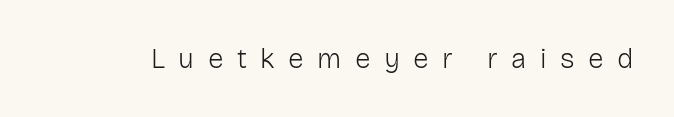
The passage shown has open, widely tracked lettering throughout. Do the letters lean? They stand straight. Is this a fixed-width face? No — the glyphs have proportional, varying widths. Each row of text sits above clean, open space. The typesetting does not lean heavy: it is not bold. To sum up the face: it is a sans, with no serifs.
